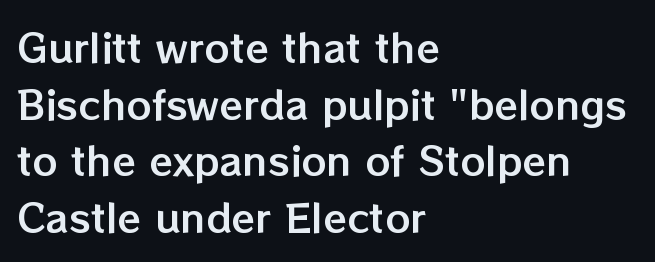
The image shows 39 px text type, upright; set left-aligned, normal line spacing (1.45x), normal letter spacing, not underlined; low stroke contrast and a medium x-height.
